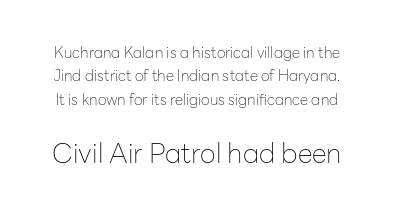
{"italic": "no", "bold": "no", "underline": "no", "line_spacing": "normal", "line_spacing_ratio": 1.56, "letter_spacing": "normal", "letter_spacing_em": 0.0, "larger_block": "second", "size_ratio": 1.8, "glyph_px": 27}
